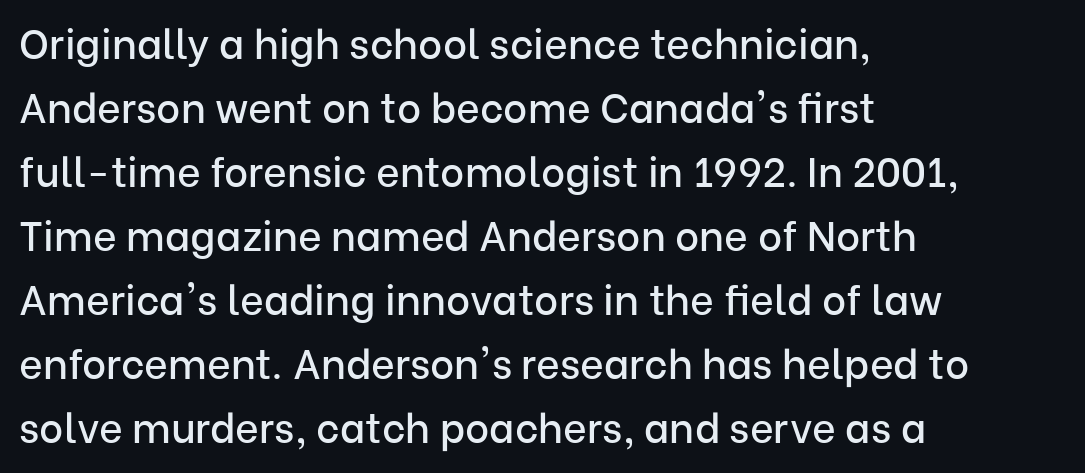
{"serif": "no", "italic": "no", "width": "normal", "stroke_contrast": "low", "x_height": "medium", "monospaced": "no", "underline": "no", "align": "left", "line_spacing": "normal", "line_spacing_ratio": 1.56, "letter_spacing": "normal", "letter_spacing_em": 0.0, "glyph_px": 41}
